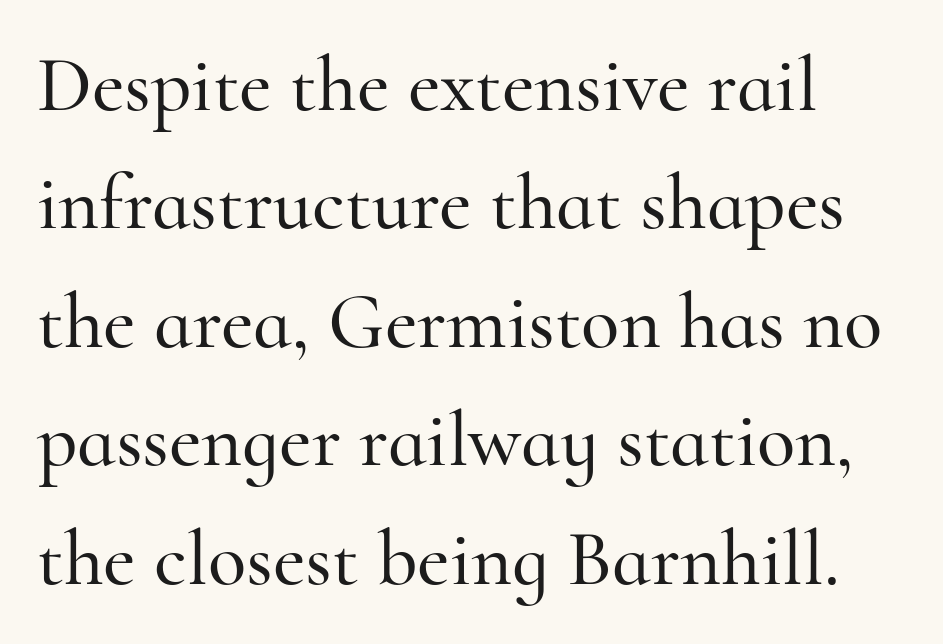
Q: Is the text italic (slanted)? A: No, it is upright.
Q: Is the typeface a serif or a sans-serif typeface? A: Serif.
Q: Is the text underlined? A: No.
Q: How is the paragraph aligned? A: Left-aligned.
Q: Is the spacing between letters normal or unusually wide? A: Normal.
Q: Is the spacing between lines tight, normal or loose? A: Normal.
Q: Width (condensed, normal, or wide)? A: Normal.
Q: Stroke contrast? A: High.
Q: x-height? A: Small.
Q: Monospaced? A: No.
